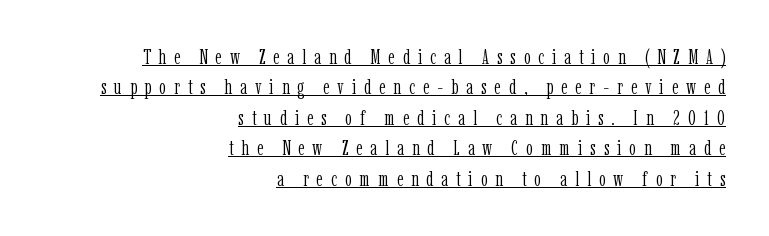
A roman cut, with each character standing at attention. These lines have a slow, spaced-out rhythm from letter to letter. The characters are drawn with everyday or finer stroke widths. Beneath each row of characters lies a ruled line.
